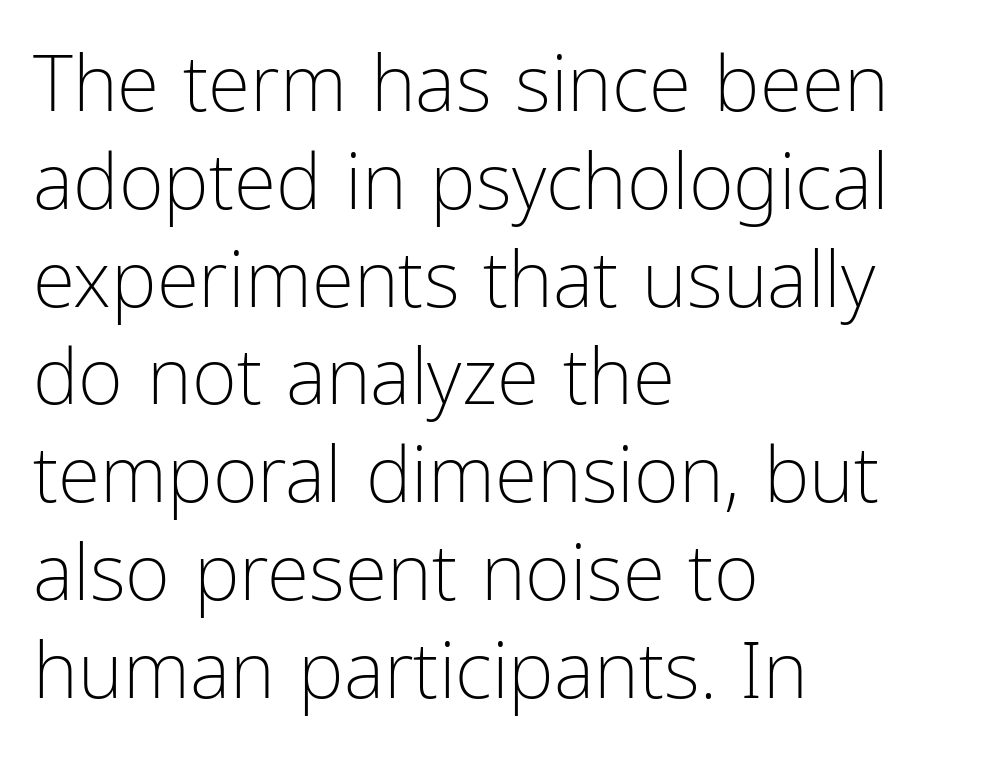
The image shows 77 px light, condensed sans-serif type, upright; set left-aligned, normal line spacing (1.27x), normal letter spacing, not underlined; low stroke contrast and a medium x-height.
